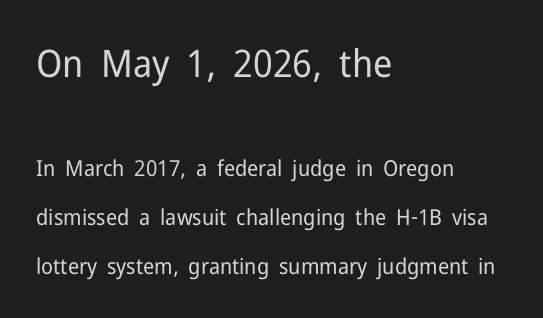
{"serif": "no", "italic": "no", "bold": "no", "weight": "regular", "width": "normal", "stroke_contrast": "low", "x_height": "medium", "monospaced": "no", "underline": "no", "align": "left", "line_spacing": "loose", "line_spacing_ratio": 2.24, "letter_spacing": "normal", "letter_spacing_em": 0.0, "larger_block": "first", "size_ratio": 1.73, "glyph_px": 38}
